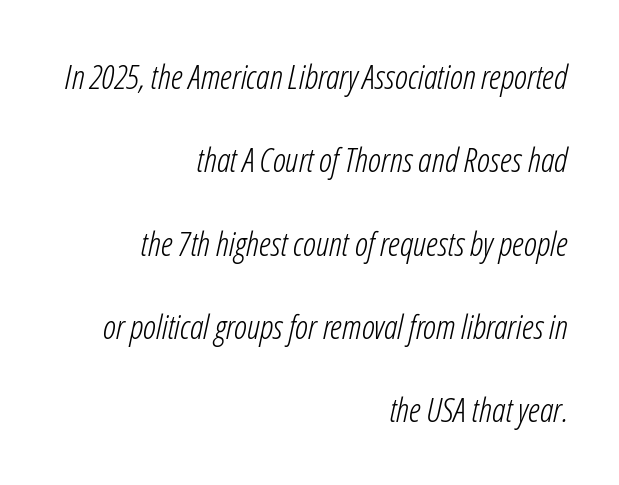
The space between consecutive lines is lavish. Counters stay open thanks to moderate or lighter strokes. The string is rendered with underlining switched off. Character widths vary here, with narrow letters taking less room than wide ones.
